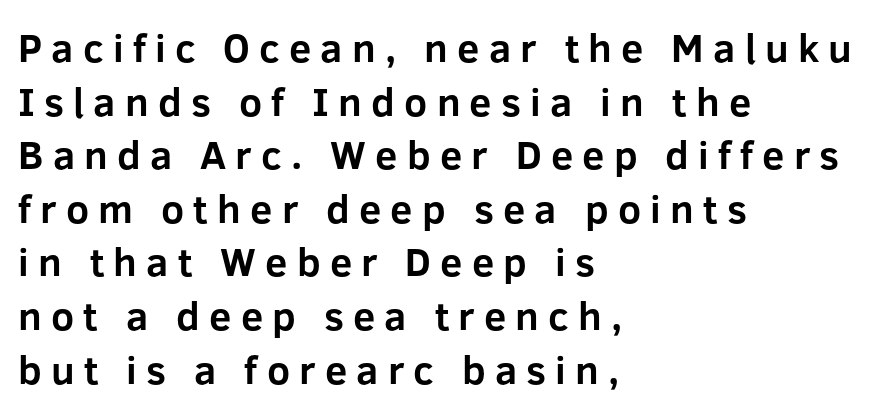
Q: Is the text bold? A: Yes.
Q: Is the text italic (slanted)? A: No, it is upright.
Q: Is the typeface a serif or a sans-serif typeface? A: Sans-serif.
Q: Is the text underlined? A: No.
Q: How is the paragraph aligned? A: Left-aligned.
Q: Is the spacing between letters normal or unusually wide? A: Unusually wide.
Q: Is the spacing between lines tight, normal or loose? A: Normal.
Q: Width (condensed, normal, or wide)? A: Normal.
Q: Stroke contrast? A: Low.
Q: x-height? A: Medium.
Q: Monospaced? A: No.
